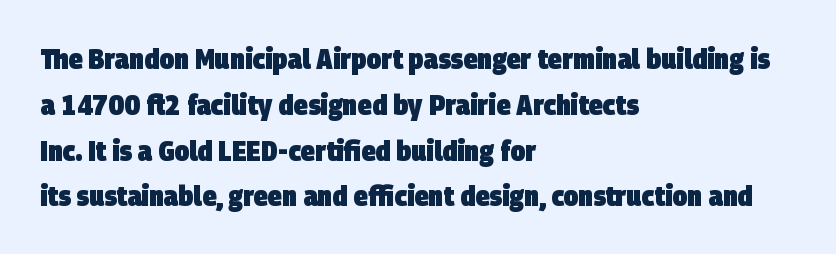
Q: Is the text bold? A: Yes.
Q: Is the typeface a serif or a sans-serif typeface? A: Sans-serif.
Q: Is the text underlined? A: No.
Q: How is the paragraph aligned? A: Left-aligned.
Q: Is the spacing between letters normal or unusually wide? A: Normal.
Q: Is the spacing between lines tight, normal or loose? A: Normal.
Q: Width (condensed, normal, or wide)? A: Condensed.
Q: Stroke contrast? A: Low.
Q: x-height? A: Large.
Q: Monospaced? A: No.
